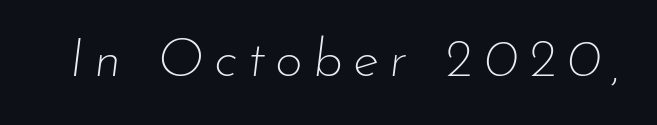
Q: Is the text bold? A: No.
Q: Is the text italic (slanted)? A: Yes, it leans right by about 7 degrees.
Q: Is the text underlined? A: No.
Q: Width (condensed, normal, or wide)? A: Normal.
Q: Stroke contrast? A: Low.
Q: x-height? A: Small.
Q: Monospaced? A: No.
